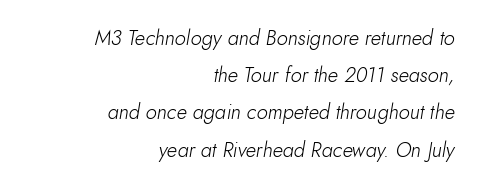
Q: Is the text bold? A: No.
Q: Is the text italic (slanted)? A: Yes, it leans right by about 10 degrees.
Q: Is the text underlined? A: No.
Q: How is the paragraph aligned? A: Right-aligned.
Q: Is the spacing between letters normal or unusually wide? A: Normal.
